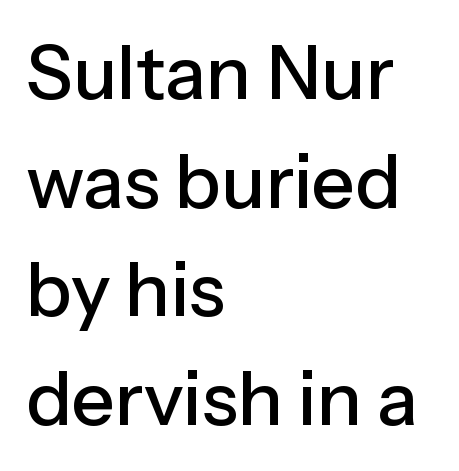
The image shows 75 px sans-serif type, upright; set left-aligned, normal line spacing (1.45x), normal letter spacing, not underlined; low stroke contrast and a medium x-height.
